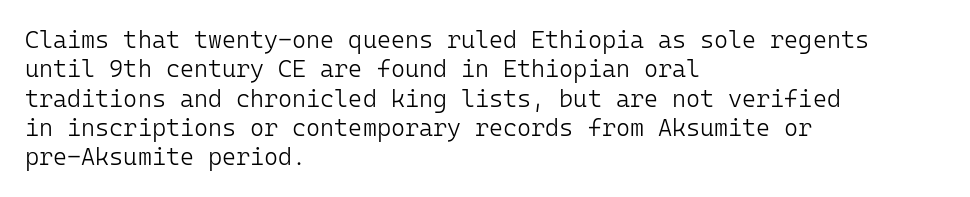
The image shows 24 px text type, upright; set left-aligned, line spacing 1.22x, normal letter spacing, not underlined.
